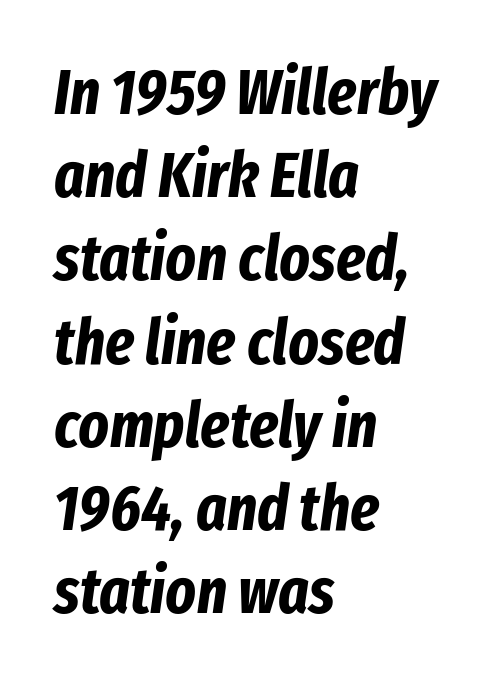
Each glyph is drawn with heavy, bold strokes. These lines are rendered in a variable-pitch font. Characters follow at the spacing the type designer built in. Slanted lettering throughout. The strip under each line holds only bare page. Compared with typical paragraphs, the rows here are spaced about the same.
